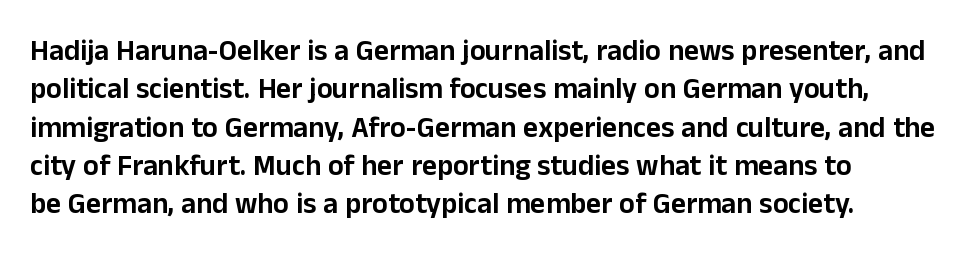
The image shows 29 px sans-serif type, upright; set normal line spacing (1.32x), normal letter spacing, not underlined; low stroke contrast and a medium x-height.
